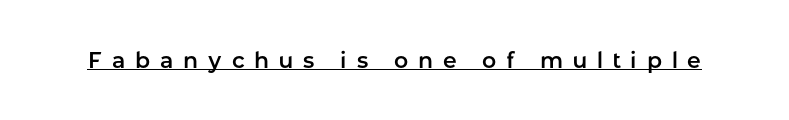
{"italic": "no", "underline": "yes", "letter_spacing": "wide", "letter_spacing_em": 0.45, "glyph_px": 22}
